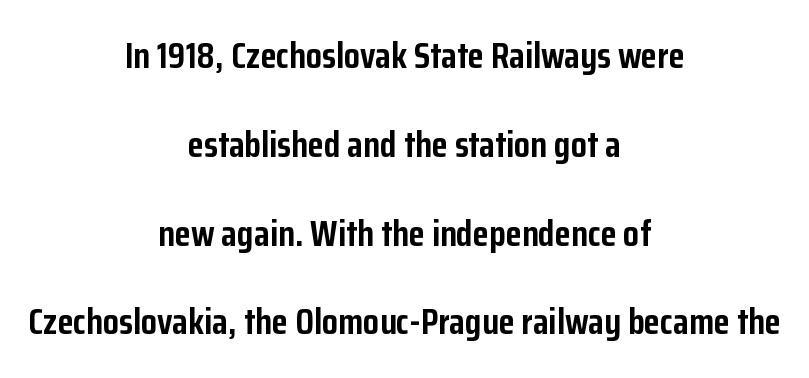
{"serif": "no", "italic": "no", "bold": "yes", "weight": "semibold", "width": "condensed", "stroke_contrast": "low", "x_height": "medium", "monospaced": "no", "underline": "no", "align": "center", "line_spacing": "loose", "line_spacing_ratio": 2.4, "letter_spacing": "normal", "letter_spacing_em": 0.0, "glyph_px": 37}
